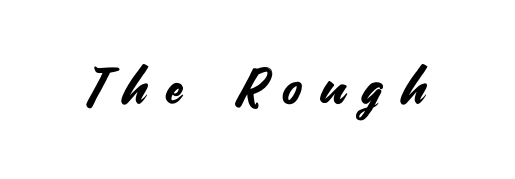
Character widths vary here, with narrow letters taking less room than wide ones. Underline: absent. Between one letter and the next there's a generous, obvious gap.
